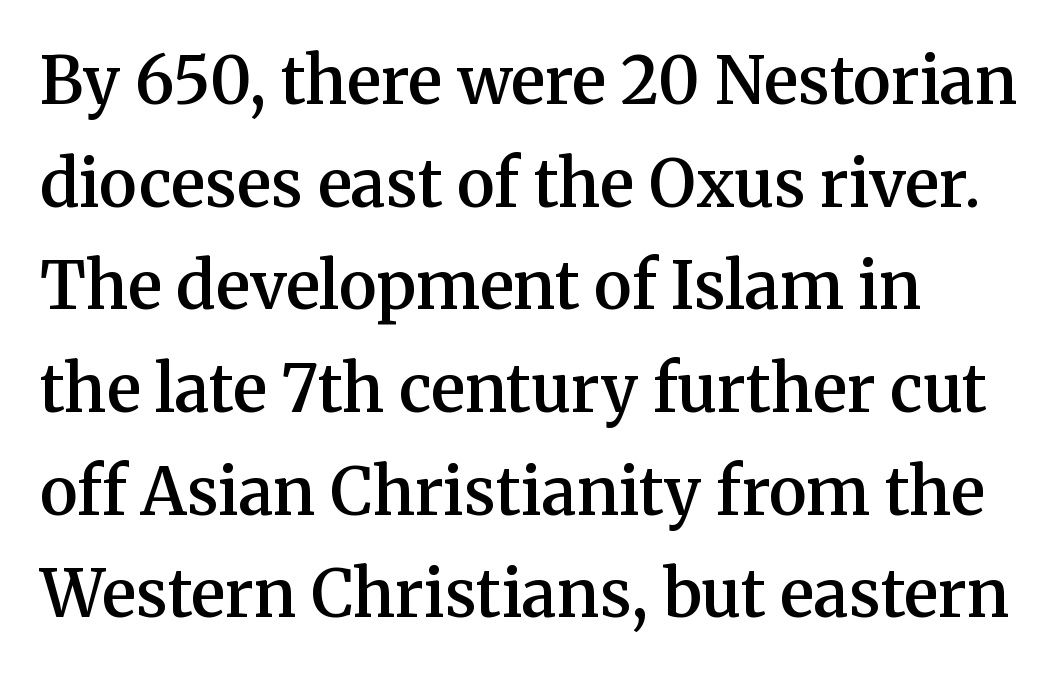
{"serif": "yes", "italic": "no", "bold": "semi", "weight": "semibold", "width": "normal", "stroke_contrast": "medium", "x_height": "medium", "monospaced": "no", "underline": "no", "line_spacing": "normal", "line_spacing_ratio": 1.58, "letter_spacing": "normal", "letter_spacing_em": 0.0, "glyph_px": 65}
